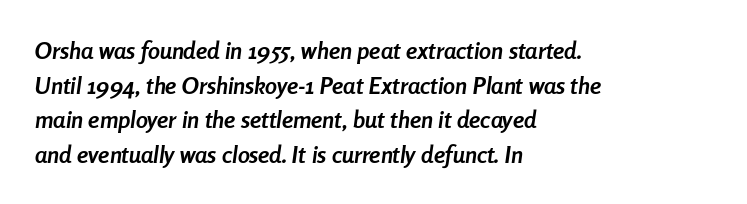
What stands out about the letter spacing? Nothing — it is the standard amount. Any mark beneath the type? The region is blank. In terms of weight, the rendering is a true, heavy bold. These lines stack with their left ends in a neat column.
